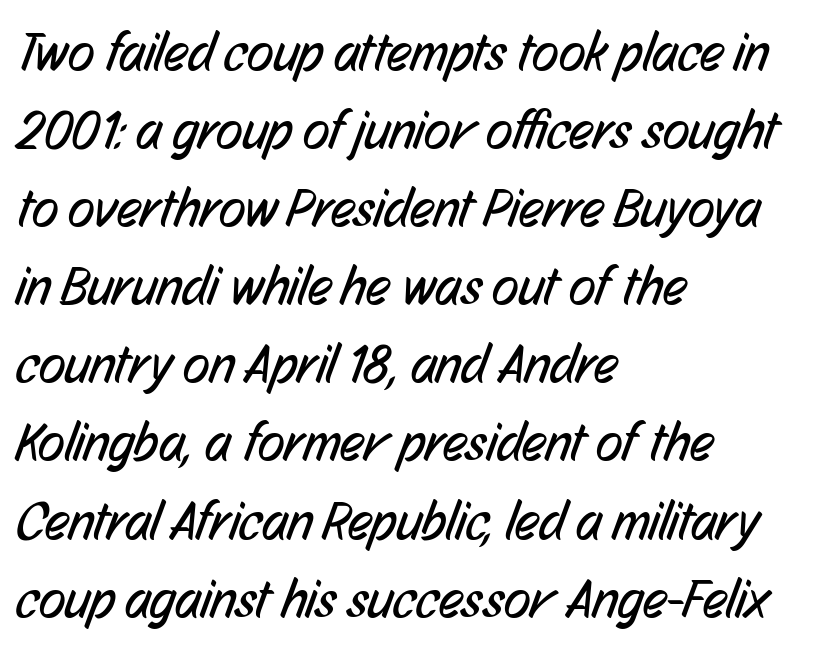
Are there feet on the stems? There aren't — it's a sans. This rendering uses left alignment, leaving the right contour irregular. Proportional: the letters do not fall into vertical columns. In terms of leading, this rendering sits right in the middle.
